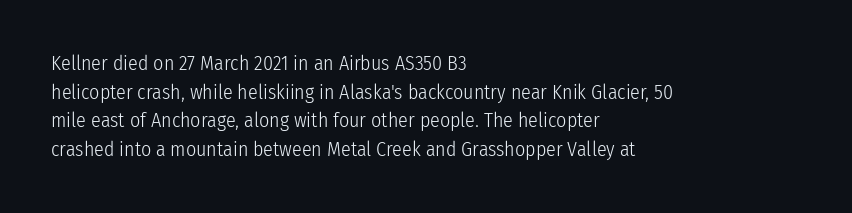
The image shows 20 px text type, upright; set left-aligned, normal line spacing (1.43x), normal letter spacing, not underlined.
